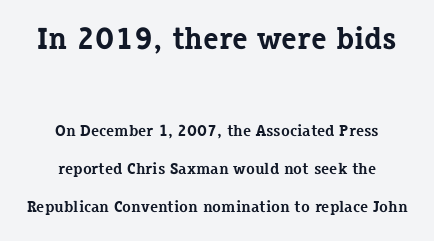
{"serif": "yes", "italic": "no", "bold": "yes", "weight": "bold", "width": "normal", "stroke_contrast": "low", "x_height": "medium", "monospaced": "no", "underline": "no", "align": "center", "line_spacing": "loose", "line_spacing_ratio": 2.39, "letter_spacing": "normal", "letter_spacing_em": 0.0, "larger_block": "first", "size_ratio": 1.94, "glyph_px": 31}
